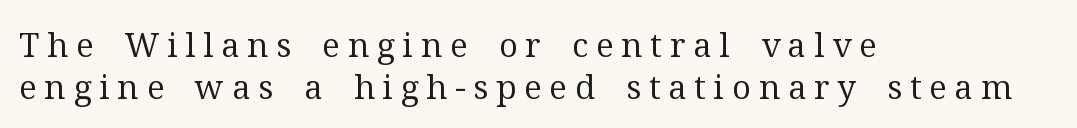
Vertical spacing — default. Weight: in the light-to-regular range. Is this a fixed-width face? No — the glyphs have proportional, varying widths. The typography opts for an upright posture over an oblique one. The paragraph shown leans on its left margin. The letters carry serifs — small finishing strokes at the ends of their stems.
